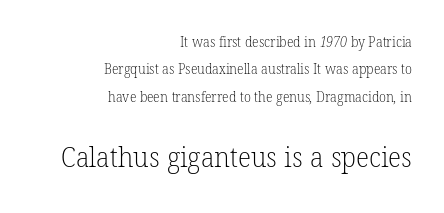
Visually, the bottom section dominates because its glyphs are scaled up. Here the glyphs are tracked normally, forming tight word shapes. This rendering uses right alignment, leaving the left contour irregular. A light-to-regular cut is what we see here.
